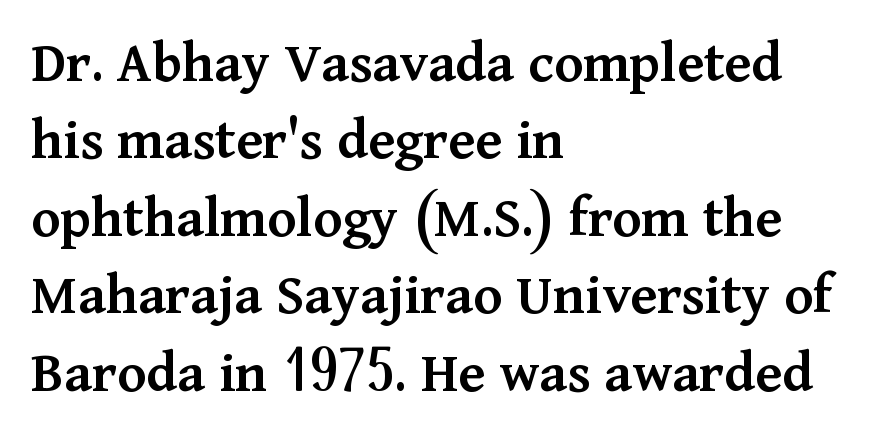
Does the copy run flush right? No — it runs flush left. The letters carry serifs — small finishing strokes at the ends of their stems. The space beneath each line is pristine and unruled. You could not count columns in this text — the font is proportionally spaced.
